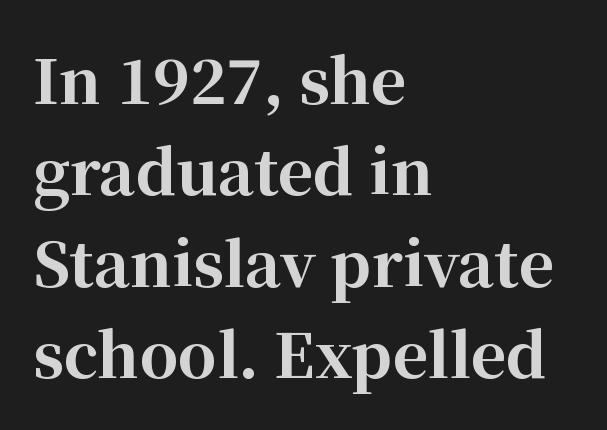
The image shows 61 px bold serif type, upright; set left-aligned, normal line spacing (1.5x), normal letter spacing, not underlined; high stroke contrast and a medium x-height.
